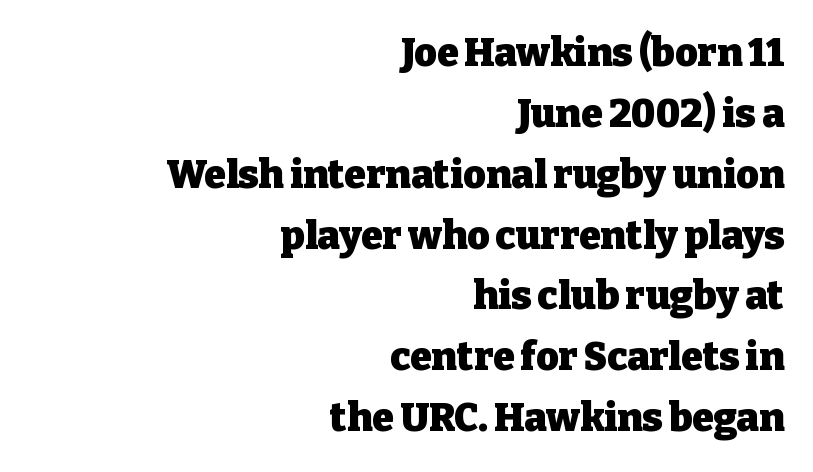
The image shows 39 px heavy serif type, upright; set right-aligned, normal line spacing (1.56x), normal letter spacing, not underlined; low stroke contrast and a medium x-height.
